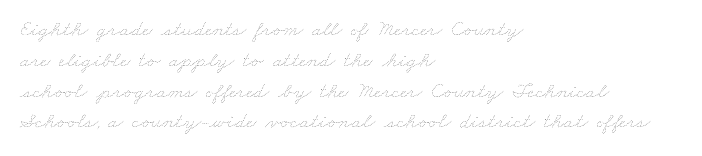
Q: Is the text bold? A: No.
Q: Is the text underlined? A: No.
Q: How is the paragraph aligned? A: Left-aligned.
Q: Is the spacing between letters normal or unusually wide? A: Normal.
Q: Is the spacing between lines tight, normal or loose? A: Normal.
